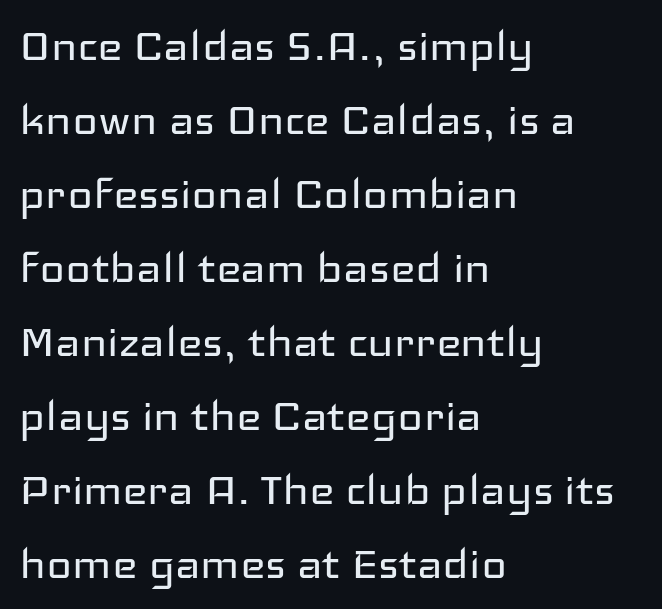
Unmarked baselines from the first word to the last. Regarding leading, the lines here are spaced in the standard way. Words appear dense and cohesive because spacing is normal. The typography opts for an upright posture over an oblique one. Note: no serifs on the glyphs. The paragraph has a hard left edge and a soft right edge.
